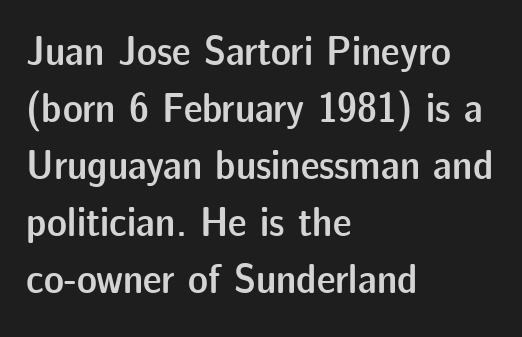
The setting favours the left margin, as ordinary paragraphs usually do. Posture: vertical. The area under the type is left untouched. Nothing unusual about the tracking: characters are spaced as the font intends.
